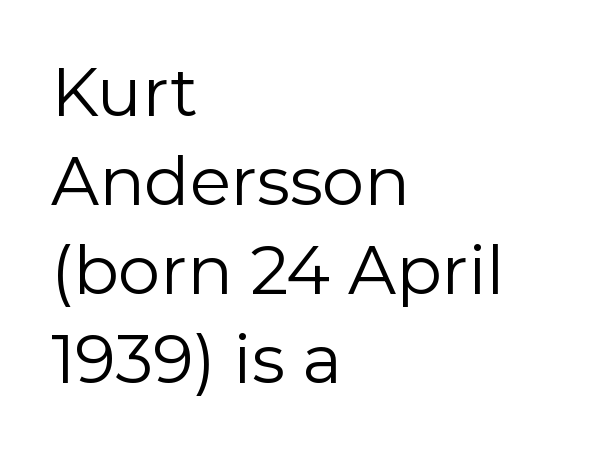
Q: Is the text bold? A: No.
Q: Is the text italic (slanted)? A: No, it is upright.
Q: Is the typeface a serif or a sans-serif typeface? A: Sans-serif.
Q: Is the text underlined? A: No.
Q: How is the paragraph aligned? A: Left-aligned.
Q: Is the spacing between letters normal or unusually wide? A: Normal.
Q: Is the spacing between lines tight, normal or loose? A: Normal.
Q: Width (condensed, normal, or wide)? A: Normal.
Q: Stroke contrast? A: Low.
Q: x-height? A: Medium.
Q: Monospaced? A: No.
